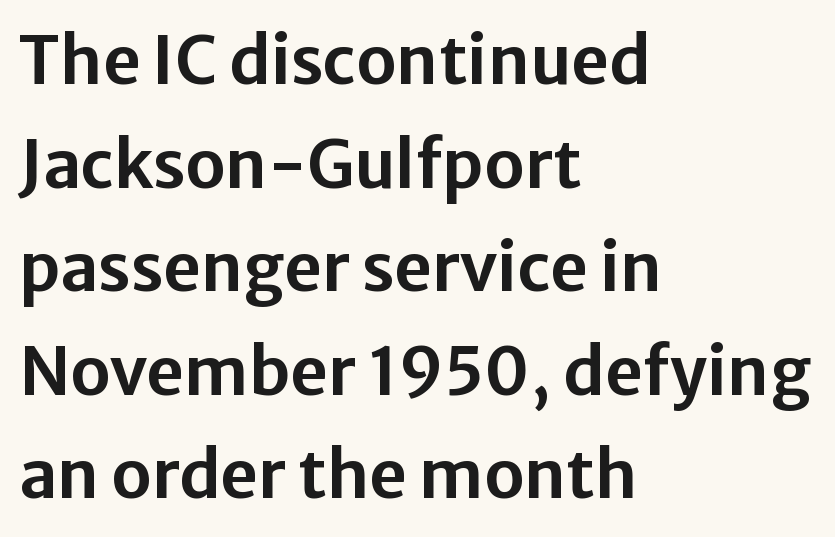
The font's upright variant was chosen for this text. Varying glyph widths throughout — classic text-font behaviour. All the whitespace from short lines collects on the right. Underlining? Definitely not there. The letterforms sit shoulder to shoulder at normal distance. Regular leading.
